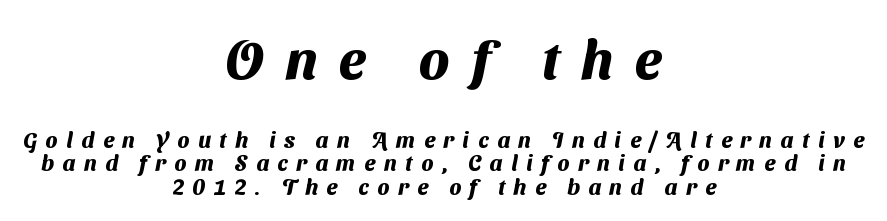
The face used here is proportionally spaced, like ordinary book or web type. The face used here appears at its bigger size in the upper chunk. Words float on clear page, feet unadorned. You'd pick this weight for a headline — it's a proper bold.
